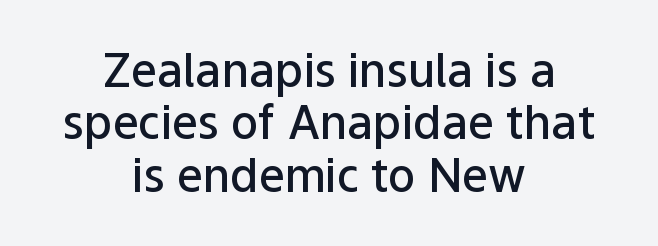
{"serif": "no", "italic": "no", "bold": "semi", "weight": "semibold", "width": "normal", "stroke_contrast": "low", "x_height": "medium", "monospaced": "no", "underline": "no", "align": "center", "line_spacing": "tight", "line_spacing_ratio": 1.14, "letter_spacing": "normal", "letter_spacing_em": 0.0, "glyph_px": 46}
